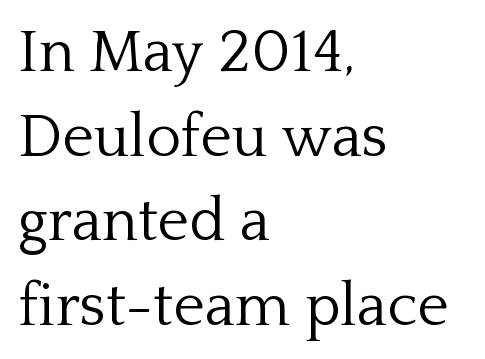
The image shows 60 px light serif type, upright; set left-aligned, normal line spacing (1.41x), normal letter spacing, not underlined; low stroke contrast and a medium x-height.
